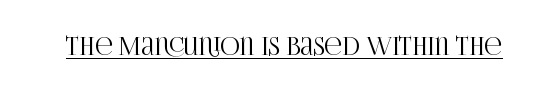
Default kerning and tracking; the words read as compact shapes. Notice how the stems are strictly vertical — no italics here. The glyphs are accompanied by a horizontal stroke just below them.
